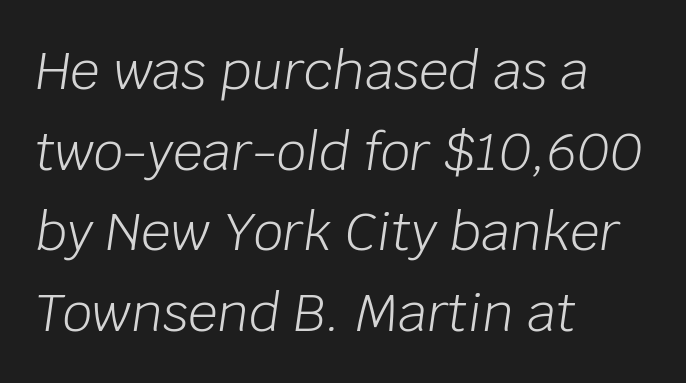
The image shows 52 px light type, italic (leaning right); set left-aligned, normal line spacing (1.55x), normal letter spacing, not underlined; low stroke contrast and a large x-height.
